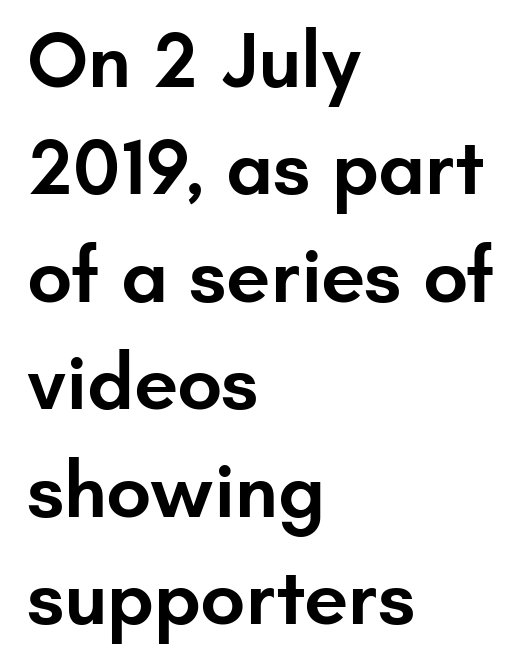
Look at the tracking — it's just the regular setting, nothing added. On the weight axis this lands at semibold, roughly 600. Looks like regular typesetting: each glyph gets only the width it needs. One-word summary of the alignment: left. Underlining? Definitely not there.
